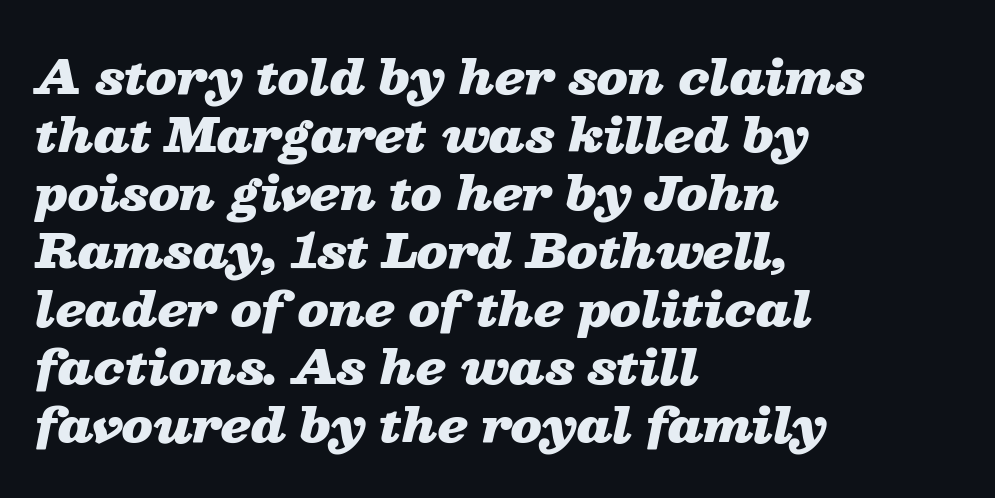
The image shows 46 px heavy, wide type, italic (leaning right); set left-aligned, normal line spacing (1.26x), normal letter spacing, not underlined; low stroke contrast and a medium x-height.
